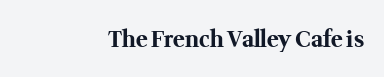
{"italic": "no", "bold": "yes", "underline": "no", "align": "right", "letter_spacing": "normal", "letter_spacing_em": 0.0, "glyph_px": 22}
